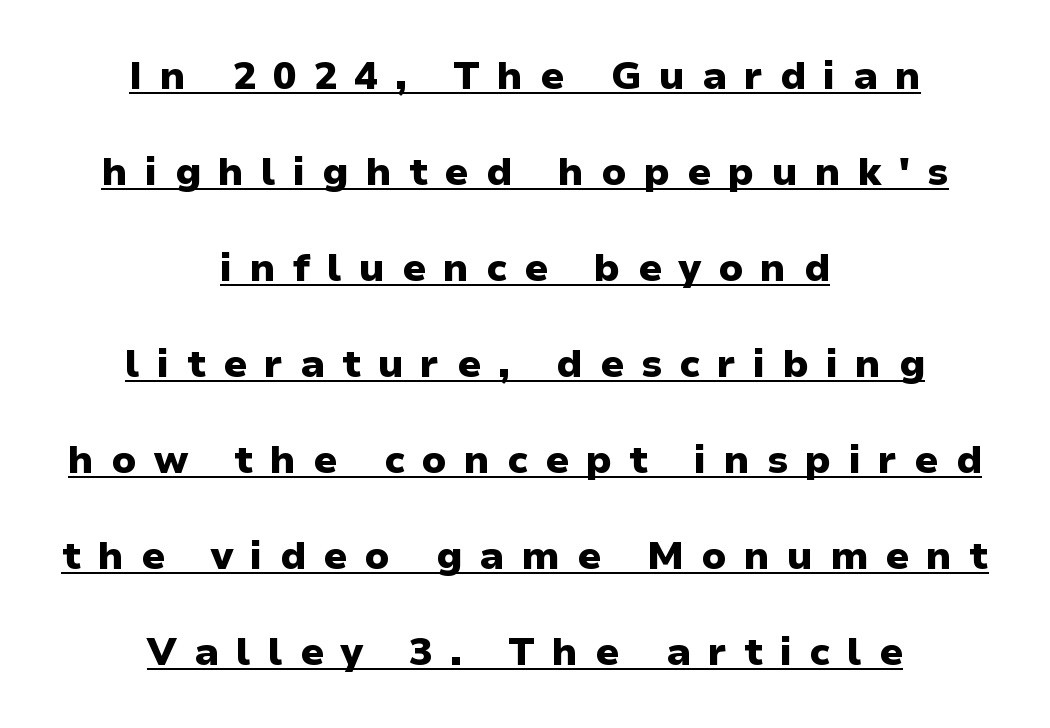
Q: Is the text bold? A: Yes.
Q: Is the text italic (slanted)? A: No, it is upright.
Q: Is the typeface a serif or a sans-serif typeface? A: Sans-serif.
Q: Is the text underlined? A: Yes.
Q: How is the paragraph aligned? A: Centered.
Q: Is the spacing between letters normal or unusually wide? A: Unusually wide.
Q: Is the spacing between lines tight, normal or loose? A: Loose.
Q: Width (condensed, normal, or wide)? A: Normal.
Q: Stroke contrast? A: Low.
Q: x-height? A: Medium.
Q: Monospaced? A: No.
